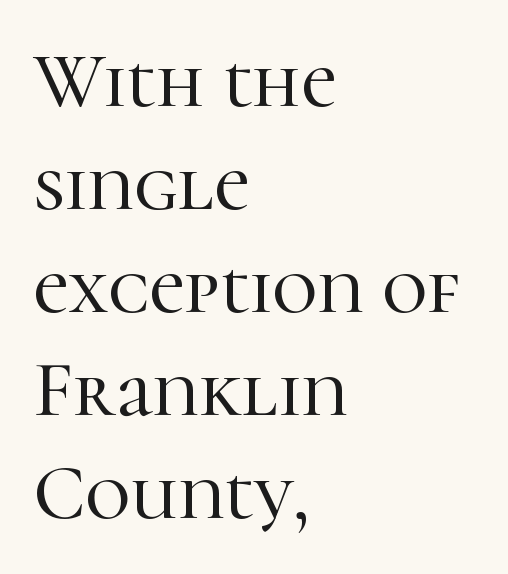
Q: Is the text italic (slanted)? A: No, it is upright.
Q: Is the typeface a serif or a sans-serif typeface? A: Serif.
Q: Is the text underlined? A: No.
Q: How is the paragraph aligned? A: Left-aligned.
Q: Is the spacing between letters normal or unusually wide? A: Normal.
Q: Is the spacing between lines tight, normal or loose? A: Normal.
Q: Width (condensed, normal, or wide)? A: Normal.
Q: Stroke contrast? A: High.
Q: x-height? A: Medium.
Q: Monospaced? A: No.
